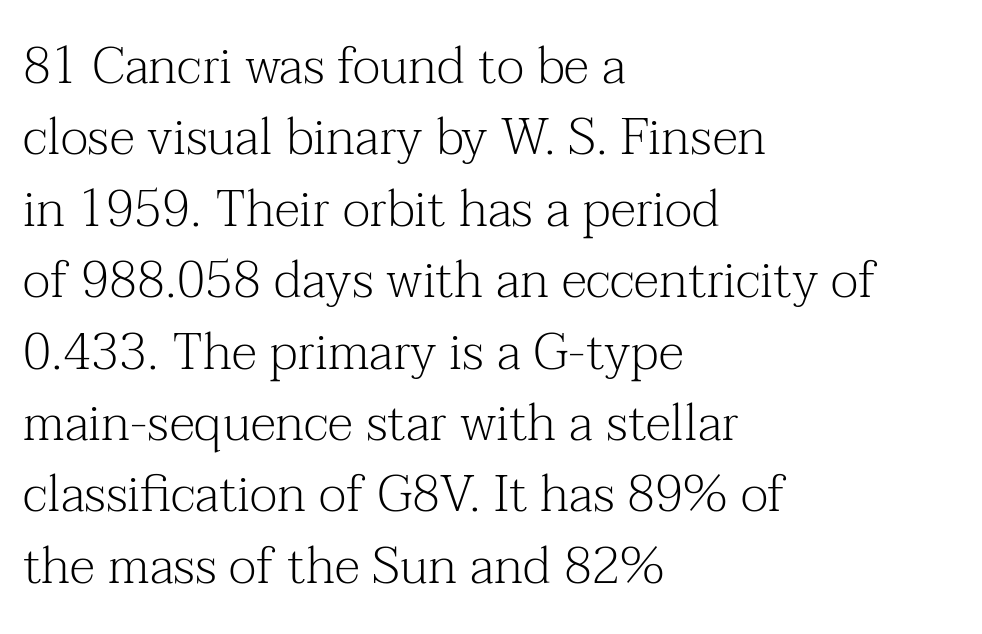
Proportional: the letters do not fall into vertical columns. What kind of face is this? One with serifs. Layout note: lines flush left. Counters stay open thanks to moderate or lighter strokes.
